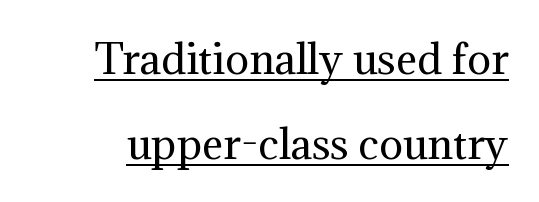
The image shows 40 px regular-weight serif type, upright; set loose line spacing (2.12x), normal letter spacing, underlined; medium stroke contrast and a medium x-height.
